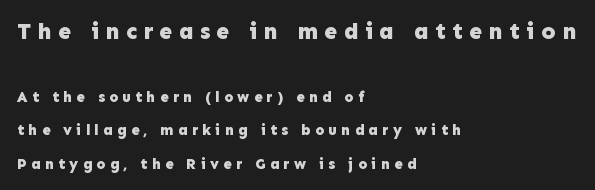
The image shows 23 px bold type, upright; set left-aligned, loose line spacing (2.23x), unusually wide letter spacing (+0.28 em), not underlined; the first (top) block is 1.53x larger.
